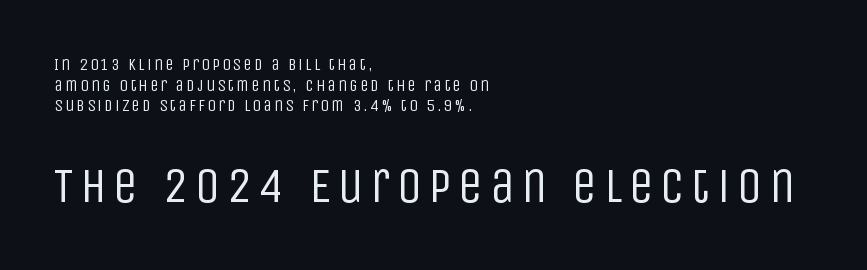
The image shows 50 px regular-weight, condensed sans-serif type, upright; set left-aligned, line spacing 1.21x, not underlined; the second (bottom) block is 2.94x larger; low stroke contrast and a large x-height.
